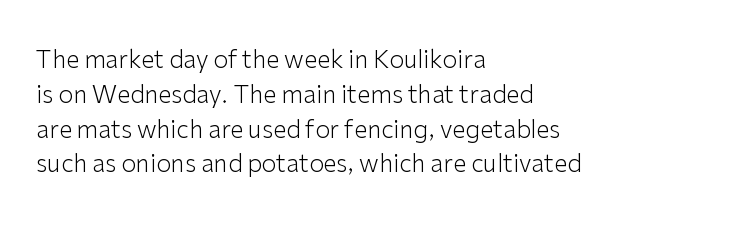
Summary of weight: not heavy and not bold. The passage shown stacks its lines at a standard gap. Upright lettering throughout. Tracking value appears to be zero — textbook default spacing.
